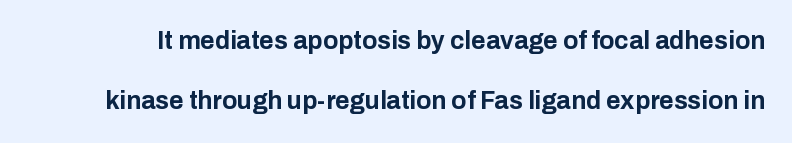
{"italic": "no", "bold": "yes", "underline": "no", "line_spacing": "loose", "line_spacing_ratio": 2.42, "letter_spacing": "normal", "letter_spacing_em": 0.0, "glyph_px": 25}
